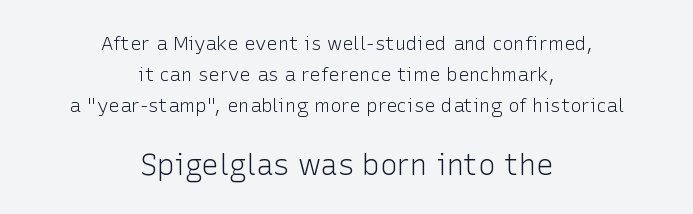
{"serif": "no", "italic": "no", "bold": "no", "weight": "light", "width": "normal", "stroke_contrast": "low", "x_height": "medium", "monospaced": "no", "underline": "no", "align": "center", "line_spacing": "normal", "line_spacing_ratio": 1.62, "letter_spacing": "normal", "letter_spacing_em": 0.0, "larger_block": "second", "size_ratio": 1.53, "glyph_px": 29}
